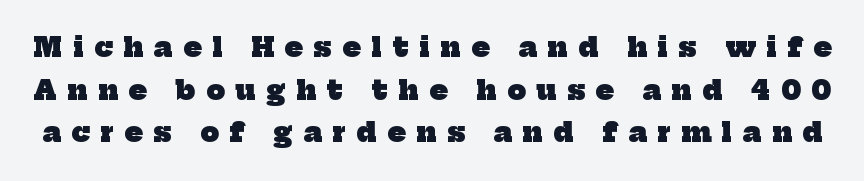
Q: Is the text bold? A: Yes.
Q: Is the text underlined? A: No.
Q: Is the spacing between letters normal or unusually wide? A: Unusually wide.
Q: Is the spacing between lines tight, normal or loose? A: Normal.
